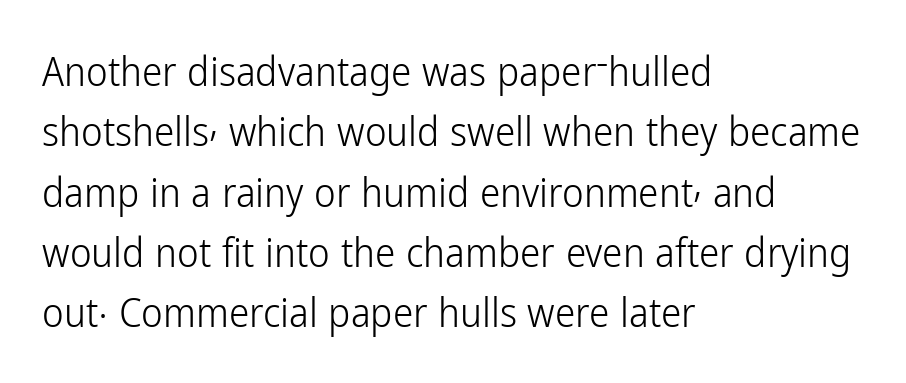
Q: Is the text bold? A: No.
Q: Is the text italic (slanted)? A: No, it is upright.
Q: Is the typeface a serif or a sans-serif typeface? A: Sans-serif.
Q: Is the text underlined? A: No.
Q: How is the paragraph aligned? A: Left-aligned.
Q: Is the spacing between letters normal or unusually wide? A: Normal.
Q: Is the spacing between lines tight, normal or loose? A: Normal.
Q: Width (condensed, normal, or wide)? A: Condensed.
Q: Stroke contrast? A: Low.
Q: x-height? A: Medium.
Q: Monospaced? A: No.
